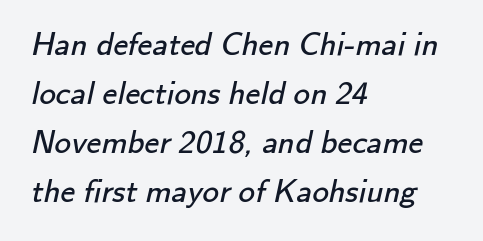
Q: Is the text bold? A: No.
Q: Is the typeface a serif or a sans-serif typeface? A: Sans-serif.
Q: Is the text underlined? A: No.
Q: How is the paragraph aligned? A: Left-aligned.
Q: Is the spacing between letters normal or unusually wide? A: Normal.
Q: Is the spacing between lines tight, normal or loose? A: Normal.
Q: Width (condensed, normal, or wide)? A: Normal.
Q: Stroke contrast? A: Low.
Q: x-height? A: Small.
Q: Monospaced? A: No.
